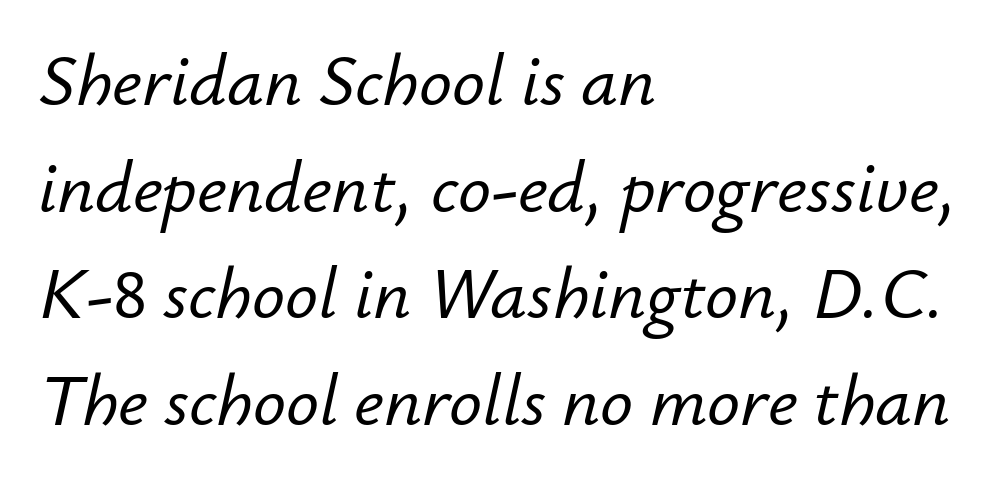
The image shows 73 px text type, italic (leaning right); set left-aligned, normal line spacing (1.46x), normal letter spacing, not underlined; low stroke contrast and a small x-height.
